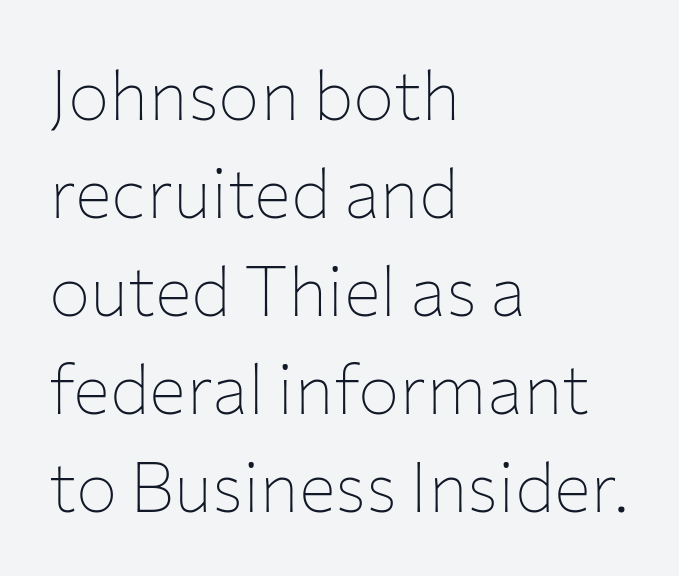
Q: Is the text bold? A: No.
Q: Is the text italic (slanted)? A: No, it is upright.
Q: Is the typeface a serif or a sans-serif typeface? A: Sans-serif.
Q: Is the text underlined? A: No.
Q: How is the paragraph aligned? A: Left-aligned.
Q: Is the spacing between letters normal or unusually wide? A: Normal.
Q: Is the spacing between lines tight, normal or loose? A: Normal.
Q: Width (condensed, normal, or wide)? A: Normal.
Q: Stroke contrast? A: Low.
Q: x-height? A: Medium.
Q: Monospaced? A: No.
